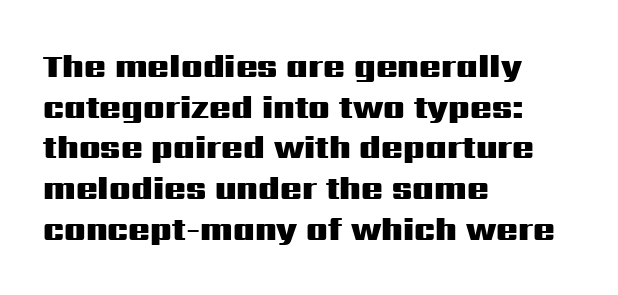
The image shows 32 px heavy, wide sans-serif type, upright; set left-aligned, normal line spacing (1.27x), normal letter spacing, not underlined; medium stroke contrast and a medium x-height.
